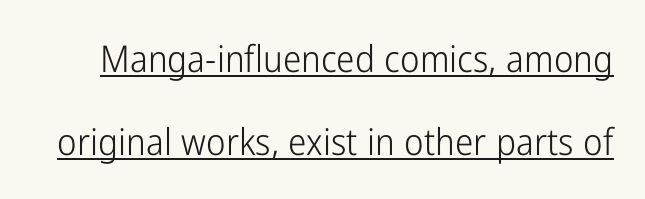
Q: Is the text bold? A: No.
Q: Is the text italic (slanted)? A: No, it is upright.
Q: Is the typeface a serif or a sans-serif typeface? A: Sans-serif.
Q: Is the text underlined? A: Yes.
Q: Is the spacing between letters normal or unusually wide? A: Normal.
Q: Is the spacing between lines tight, normal or loose? A: Loose.
Q: Width (condensed, normal, or wide)? A: Condensed.
Q: Stroke contrast? A: Low.
Q: x-height? A: Medium.
Q: Monospaced? A: No.
